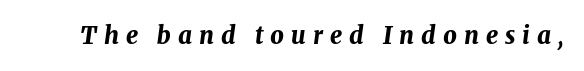
{"italic": "yes", "lean": "right", "slant_degrees": 8, "bold": "yes", "underline": "no", "letter_spacing": "wide", "letter_spacing_em": 0.29, "glyph_px": 24}
